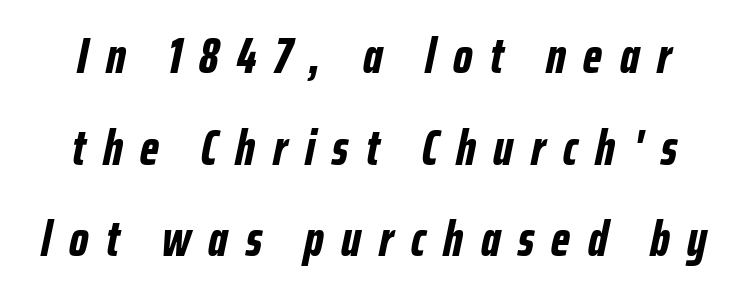
{"italic": "yes", "lean": "right", "slant_degrees": 12, "bold": "yes", "weight": "bold", "width": "condensed", "stroke_contrast": "low", "x_height": "medium", "monospaced": "no", "underline": "no", "align": "center", "line_spacing_ratio": 1.87, "letter_spacing": "wide", "letter_spacing_em": 0.36, "glyph_px": 49}
